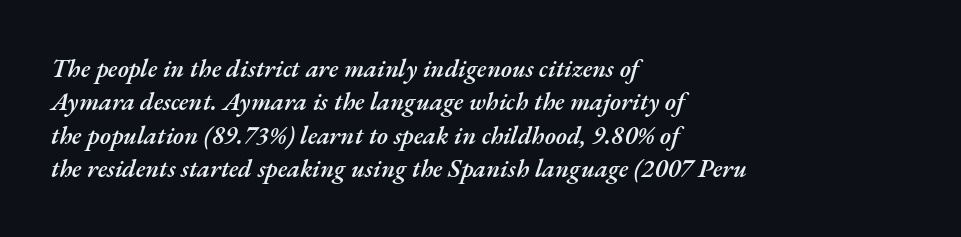
{"italic": "yes", "lean": "right", "slant_degrees": 17, "bold": "semi", "underline": "no", "align": "left", "line_spacing": "normal", "line_spacing_ratio": 1.34, "letter_spacing": "normal", "letter_spacing_em": 0.0, "glyph_px": 25}
